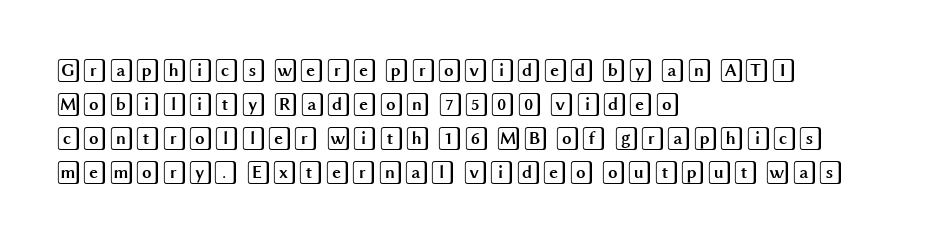
The image shows 24 px text type, upright; set left-aligned, normal line spacing (1.41x), normal letter spacing, not underlined.
